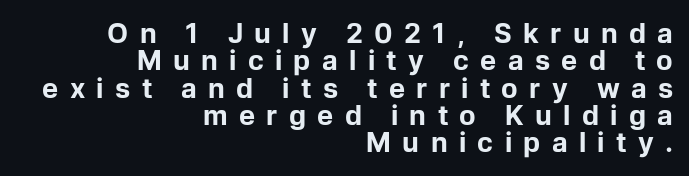
The strokes are fattened all the way to bold. Has an underline been added? It has not. Leading is clearly below the norm, producing a dense column. It's the straight-up-and-down kind of type. Observe the wide spacing: letters keep a clear distance from each other.
